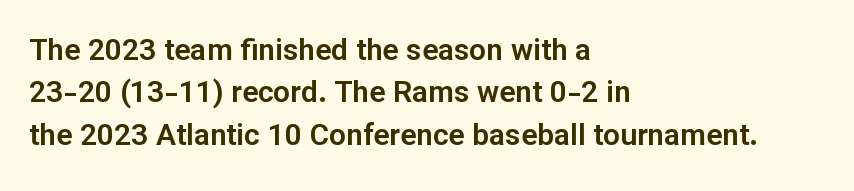
The image shows 30 px sans-serif type, upright; set left-aligned, normal line spacing (1.41x), normal letter spacing, not underlined; low stroke contrast and a medium x-height.
